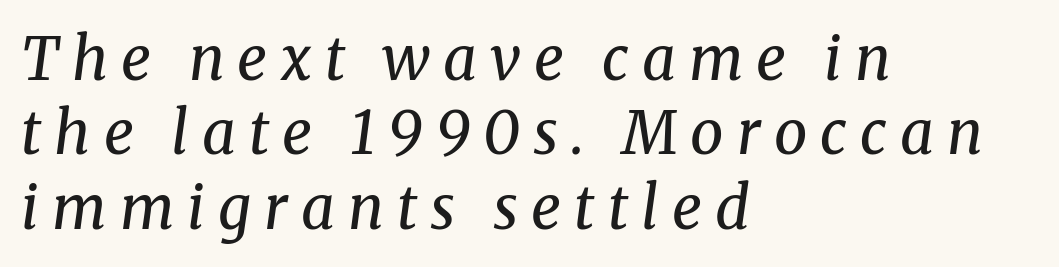
Honestly, the row spacing looks completely unremarkable. Between one letter and the next there's a generous, obvious gap. These lines are rendered in a variable-pitch font. Has an underline been added? It has not.
